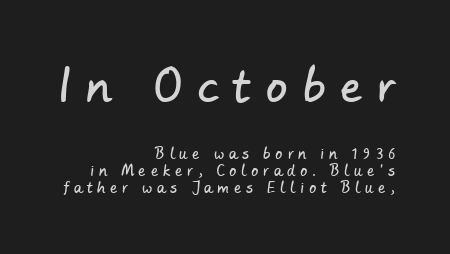
Q: Is the typeface a serif or a sans-serif typeface? A: Sans-serif.
Q: Is the text underlined? A: No.
Q: How is the paragraph aligned? A: Right-aligned.
Q: Is the spacing between letters normal or unusually wide? A: Unusually wide.
Q: Which block of text is set in a larger size, the first (top) or the second (bottom)? A: The first (top) one.
Q: Width (condensed, normal, or wide)? A: Normal.
Q: Stroke contrast? A: Low.
Q: x-height? A: Small.
Q: Monospaced? A: No.
